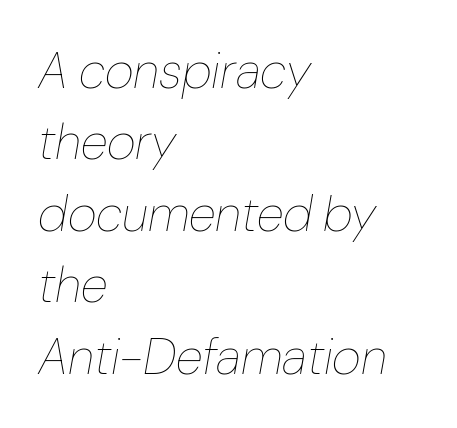
The face looks like a standard text weight, possibly lighter. These lines keep a tight, regular rhythm from letter to letter. The paragraph shown leans on its left margin. Notice how descenders clear the ascenders below comfortably — that's standard leading.
